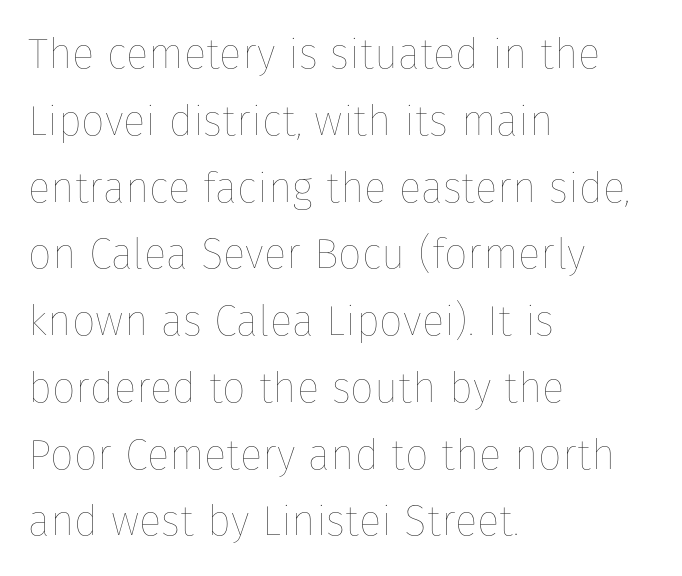
The area under the type is left untouched. Italic: no, the glyphs are upright roman. Spacing verdict: proportional, widths tailored to each character. Is the stroke heavy? The answer is a plain regular-or-lighter. A classic flush-left, rag-right setting is used for this passage.
